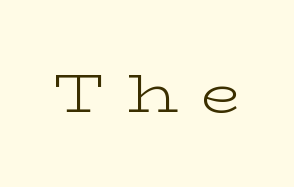
{"serif": "yes", "italic": "no", "bold": "no", "weight": "light", "width": "wide", "stroke_contrast": "low", "x_height": "medium", "monospaced": "no", "underline": "no", "letter_spacing": "wide", "letter_spacing_em": 0.42, "glyph_px": 53}
